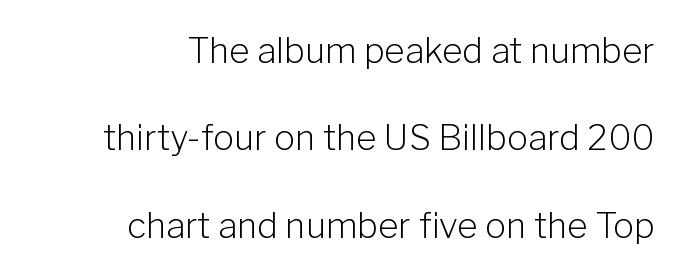
This sample has the flowing, uneven cadence of proportional lettering. To sum up the face: it is a sans, with no serifs. Horizontal bands of white between lines are thick stripes. Where is the straight margin? On the right.
